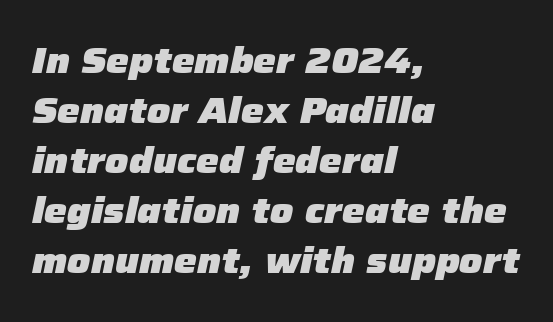
The image shows 36 px heavy type, italic (leaning right); set left-aligned, normal line spacing (1.39x), normal letter spacing, not underlined; low stroke contrast and a medium x-height.
